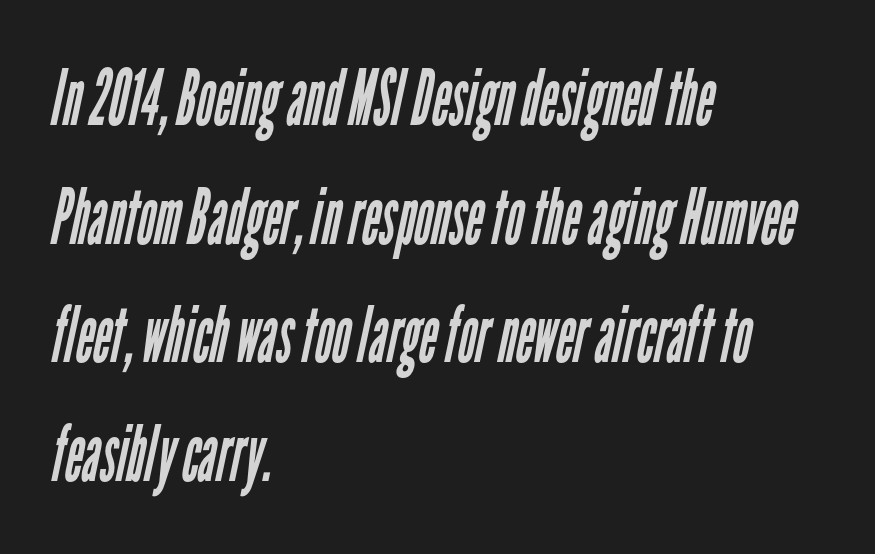
{"serif": "no", "bold": "no", "weight": "regular", "width": "condensed", "stroke_contrast": "low", "x_height": "medium", "monospaced": "no", "underline": "no", "align": "left", "line_spacing": "normal", "line_spacing_ratio": 1.52, "letter_spacing": "normal", "letter_spacing_em": 0.0, "glyph_px": 78}
